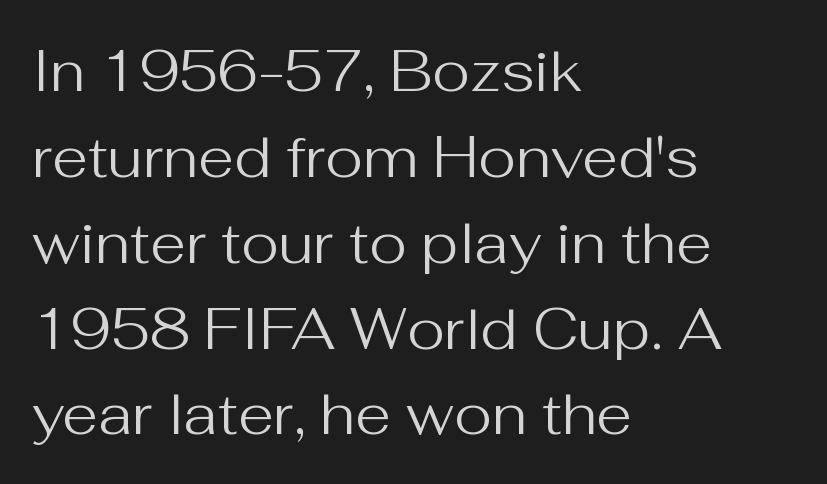
The area under the type is left untouched. The strokes are not fattened; the text isn't bold. Nope, not italic — everything's standing straight. The letters advance in unequal steps, a hallmark of proportional type. Serif or sans? Sans — the stroke terminals are bare.
